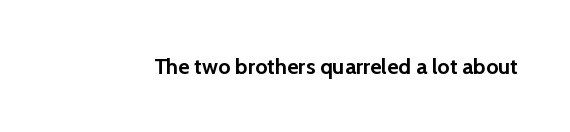
Short note: letters normally spaced. Words float on clear page, feet unadorned. The letters stand upright; this is a roman face. Heavy, bold letterforms.
